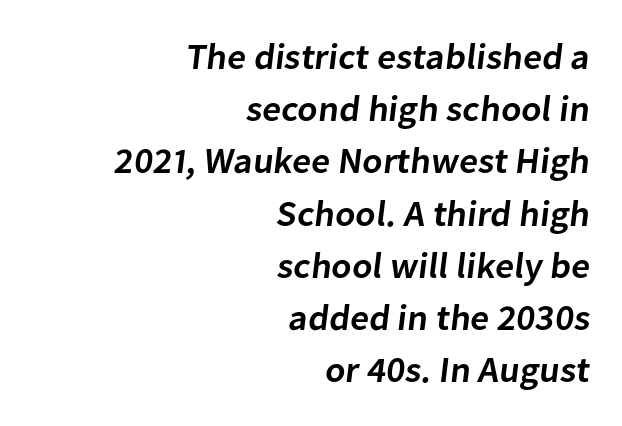
Q: Is the text bold? A: Semi-bold.
Q: Is the typeface a serif or a sans-serif typeface? A: Sans-serif.
Q: Is the text underlined? A: No.
Q: How is the paragraph aligned? A: Right-aligned.
Q: Is the spacing between letters normal or unusually wide? A: Normal.
Q: Is the spacing between lines tight, normal or loose? A: Normal.
Q: Width (condensed, normal, or wide)? A: Normal.
Q: Stroke contrast? A: Low.
Q: x-height? A: Medium.
Q: Monospaced? A: No.
